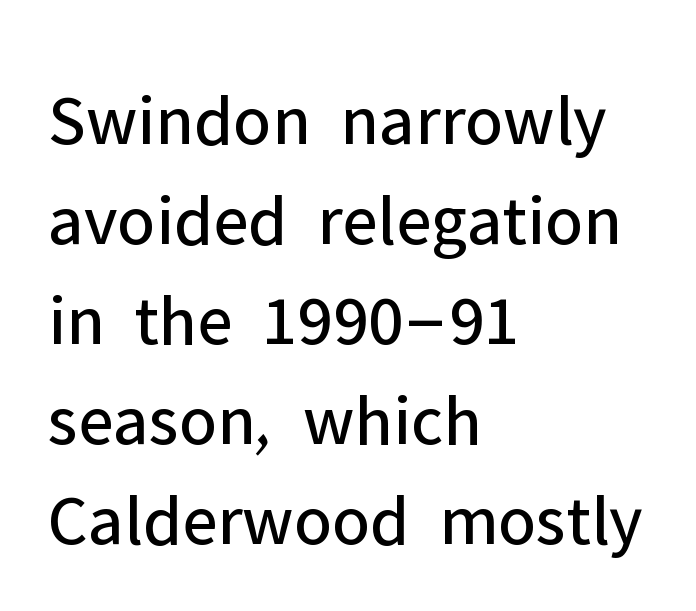
Q: Is the text bold? A: No.
Q: Is the text italic (slanted)? A: No, it is upright.
Q: Is the typeface a serif or a sans-serif typeface? A: Sans-serif.
Q: Is the text underlined? A: No.
Q: How is the paragraph aligned? A: Left-aligned.
Q: Is the spacing between letters normal or unusually wide? A: Normal.
Q: Is the spacing between lines tight, normal or loose? A: Normal.
Q: Width (condensed, normal, or wide)? A: Normal.
Q: Stroke contrast? A: Low.
Q: x-height? A: Medium.
Q: Monospaced? A: No.
